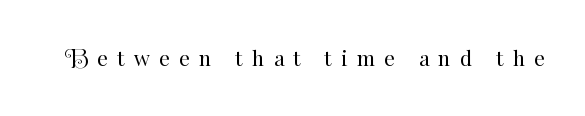
The image shows 21 px text type, upright; set unusually wide letter spacing (+0.44 em), not underlined.
